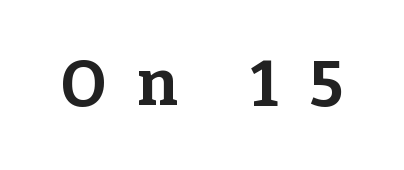
The image shows 63 px bold serif type, upright; set unusually wide letter spacing (+0.49 em), not underlined; low stroke contrast and a medium x-height.
